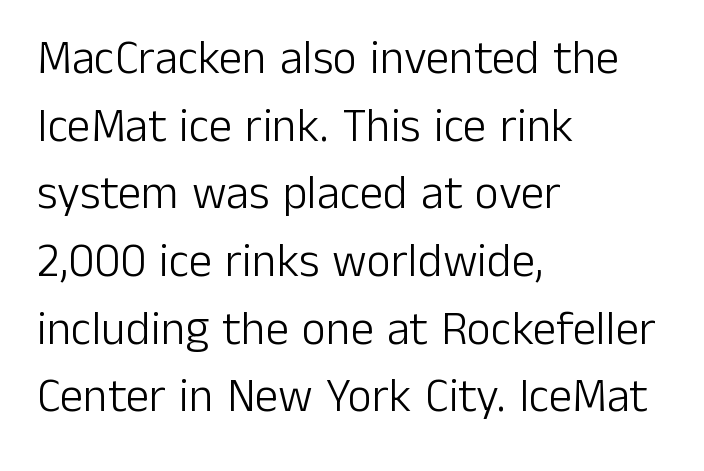
Q: Is the text bold? A: No.
Q: Is the text italic (slanted)? A: No, it is upright.
Q: Is the typeface a serif or a sans-serif typeface? A: Sans-serif.
Q: Is the text underlined? A: No.
Q: How is the paragraph aligned? A: Left-aligned.
Q: Is the spacing between letters normal or unusually wide? A: Normal.
Q: Is the spacing between lines tight, normal or loose? A: Normal.
Q: Width (condensed, normal, or wide)? A: Normal.
Q: Stroke contrast? A: Low.
Q: x-height? A: Medium.
Q: Monospaced? A: No.
